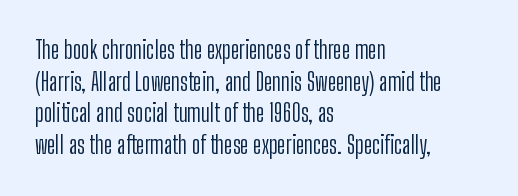
{"italic": "no", "bold": "no", "underline": "no", "align": "left", "line_spacing": "normal", "line_spacing_ratio": 1.32, "letter_spacing": "normal", "letter_spacing_em": 0.0, "glyph_px": 24}
